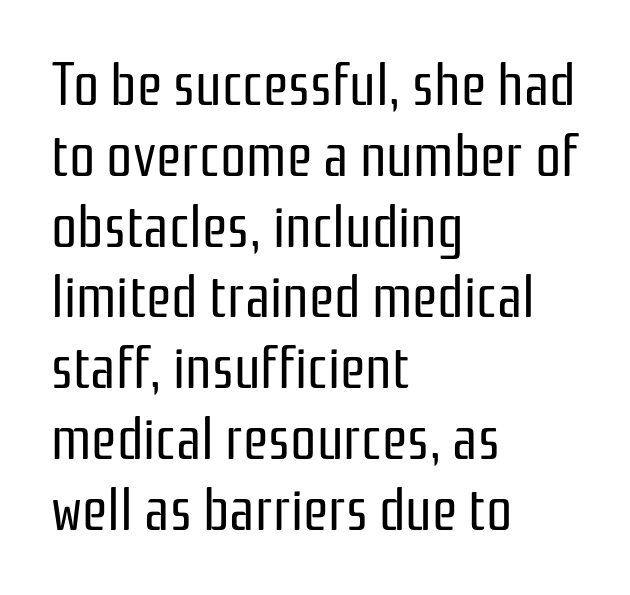
Where is the straight margin? On the left. Glance below the letters and you will spot only blank space. Is this a heavy cut? Hardly; it is regular or lighter. You can tell it's not italic because the verticals are truly vertical. Honestly, the letter spacing is just normal — you wouldn't notice it.
